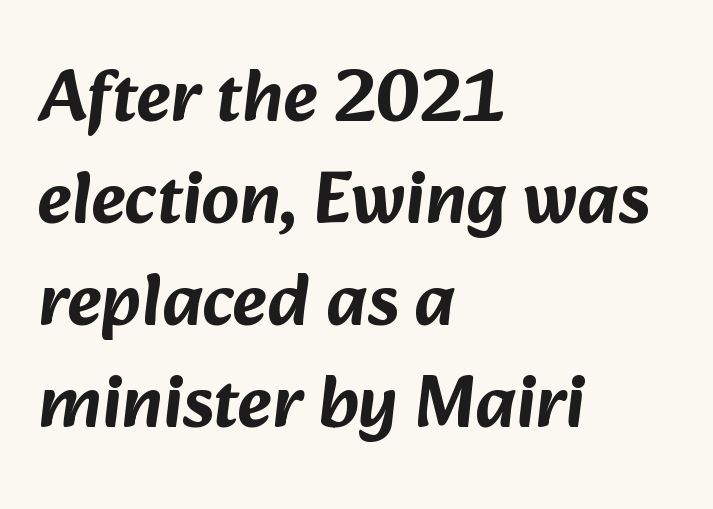
The horizontal fit of the characters is conventional and even. A bare baseline throughout the passage. The rag falls on the right side of this text block. Serif or sans? Sans — the stroke terminals are bare. Horizontal bands of white between lines are of average thickness. Think of a printed novel: that variable character pitch is what you see here.
